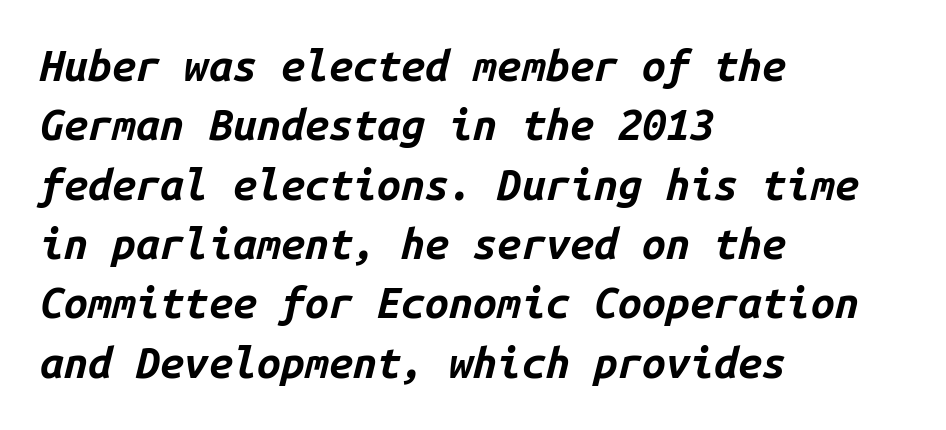
The image shows 43 px bold type, italic (leaning right), monospaced; set left-aligned, normal line spacing (1.38x), normal letter spacing, not underlined; low stroke contrast and a medium x-height.
